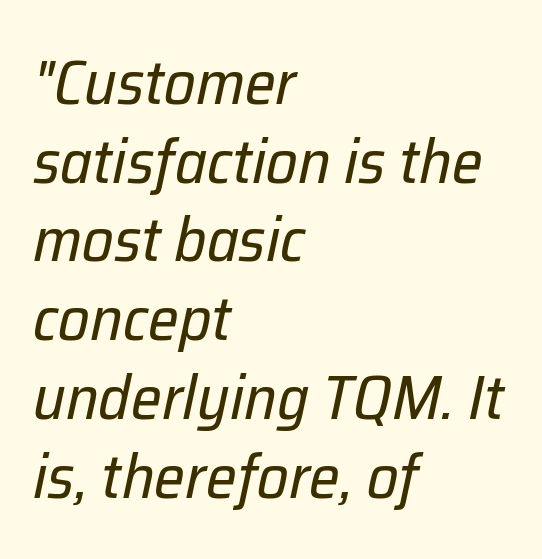
Tracking value appears to be zero — textbook default spacing. Whoever set this chose a conventional vertical rhythm. Emphasis-style slanted type is in use. Each line starts at the same left margin while the right side varies. Counters stay open thanks to moderate or lighter strokes. Type without underlining.
